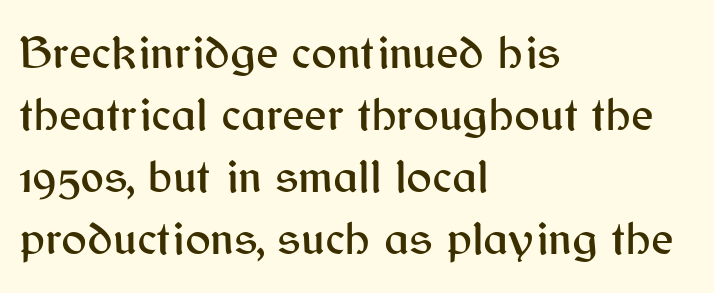
The passage shown is not underscored anywhere. Where is the straight margin? On the left. No feet cap the strokes, marking this as sans-serif type. Is this a fixed-width face? No — the glyphs have proportional, varying widths. The letters stand straight up with perfectly vertical stems. The block of text has a typical density, with ordinary space between rows.
